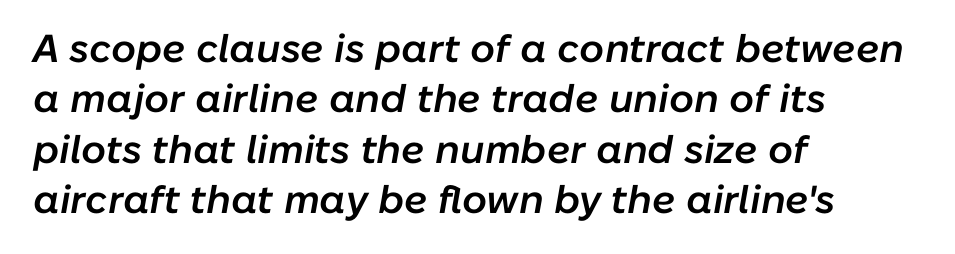
{"italic": "yes", "lean": "right", "slant_degrees": 10, "bold": "semi", "weight": "semibold", "width": "normal", "stroke_contrast": "low", "x_height": "medium", "monospaced": "no", "underline": "no", "align": "left", "line_spacing": "normal", "line_spacing_ratio": 1.29, "letter_spacing": "normal", "letter_spacing_em": 0.0, "glyph_px": 39}
